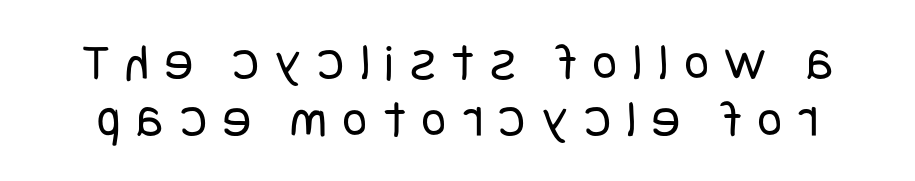
{"serif": "no", "italic": "no", "bold": "no", "weight": "regular", "width": "condensed", "stroke_contrast": "low", "x_height": "large", "underline": "no", "line_spacing": "tight", "line_spacing_ratio": 1.07, "letter_spacing": "wide", "letter_spacing_em": 0.3, "glyph_px": 53}
